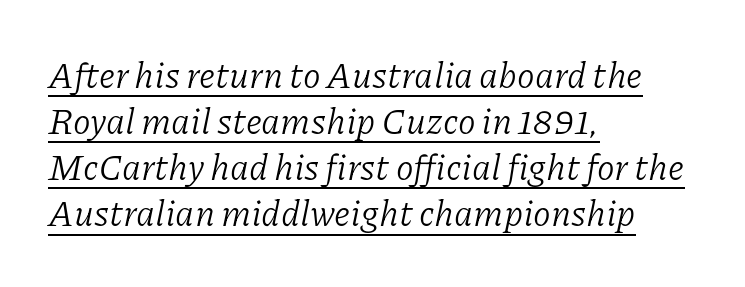
{"serif": "yes", "italic": "yes", "lean": "right", "slant_degrees": 11, "bold": "no", "weight": "light", "width": "normal", "stroke_contrast": "low", "x_height": "medium", "monospaced": "no", "underline": "yes", "align": "left", "line_spacing": "normal", "line_spacing_ratio": 1.28, "letter_spacing": "normal", "letter_spacing_em": 0.0, "glyph_px": 36}
